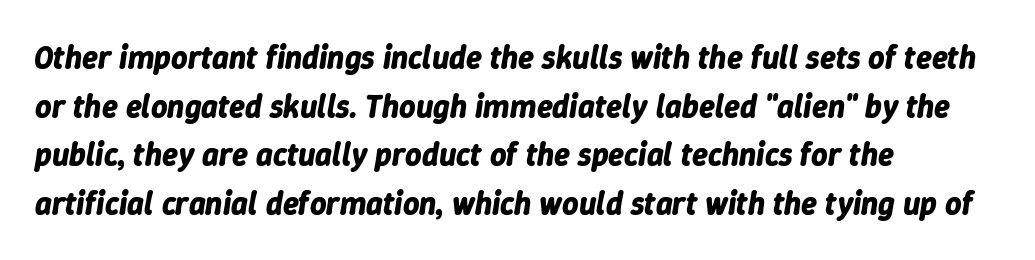
Q: Is the text bold? A: Yes.
Q: Is the text italic (slanted)? A: Yes, it leans right by about 9 degrees.
Q: Is the text underlined? A: No.
Q: How is the paragraph aligned? A: Left-aligned.
Q: Is the spacing between letters normal or unusually wide? A: Normal.
Q: Is the spacing between lines tight, normal or loose? A: Normal.
Q: Width (condensed, normal, or wide)? A: Normal.
Q: Stroke contrast? A: Low.
Q: x-height? A: Medium.
Q: Monospaced? A: No.
